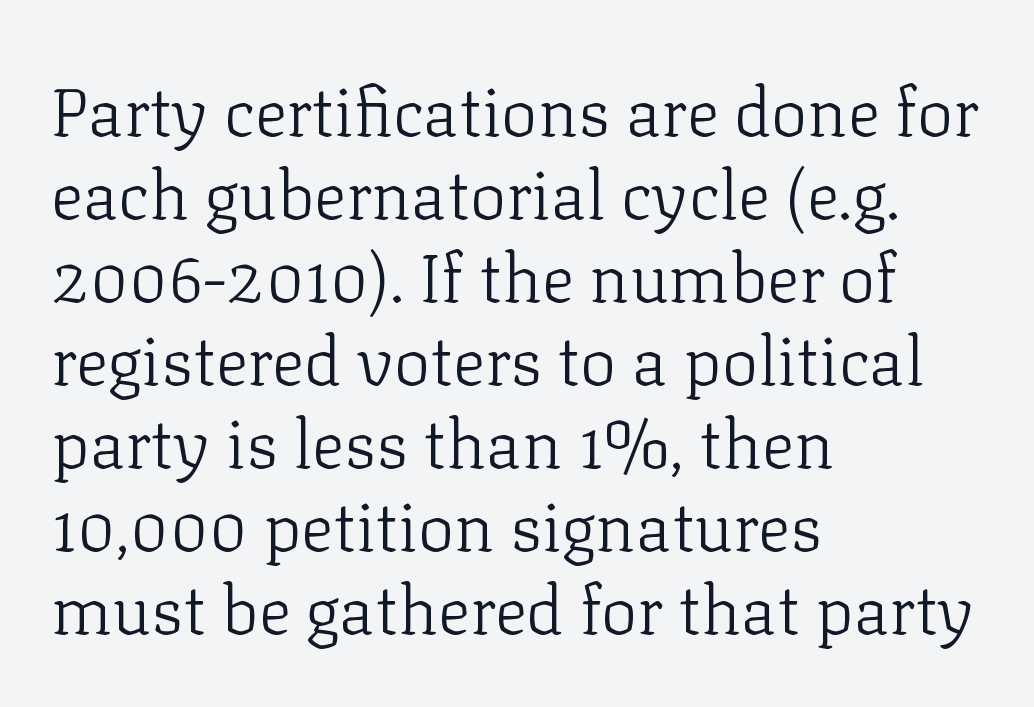
Yep, those are serifs on the letters. Does the lettering tilt? It doesn't — this is upright. One-word summary of the alignment: left. The type is set solid horizontally, with unmodified tracking. The weight tops out at a normal text grade. The area under the type is left untouched.
